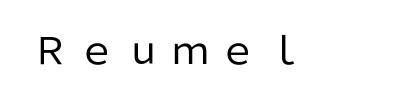
Q: Is the text bold? A: No.
Q: Is the text italic (slanted)? A: No, it is upright.
Q: Is the typeface a serif or a sans-serif typeface? A: Sans-serif.
Q: Is the text underlined? A: No.
Q: Is the spacing between letters normal or unusually wide? A: Unusually wide.
Q: Width (condensed, normal, or wide)? A: Normal.
Q: Stroke contrast? A: Low.
Q: x-height? A: Medium.
Q: Monospaced? A: No.
